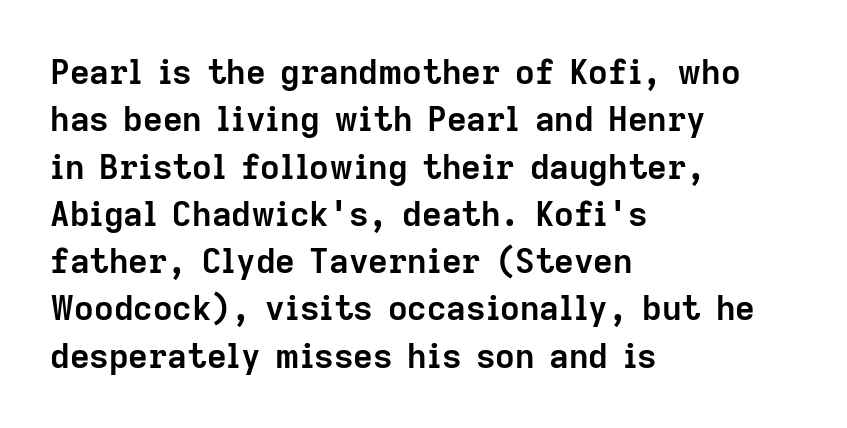
Underlining? Definitely not there. Do the letters lean? They stand straight. You could not count columns in this text — the font is proportionally spaced. Tracking here is standard; glyphs follow each other at the usual distance. Summary of vertical rhythm: regular, with standard interline spacing. Serif or sans? Sans — the stroke terminals are bare.
